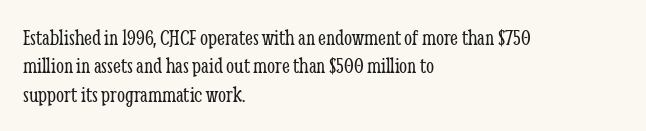
The image shows 23 px text type, upright; set left-aligned, line spacing 1.23x, normal letter spacing, not underlined.
